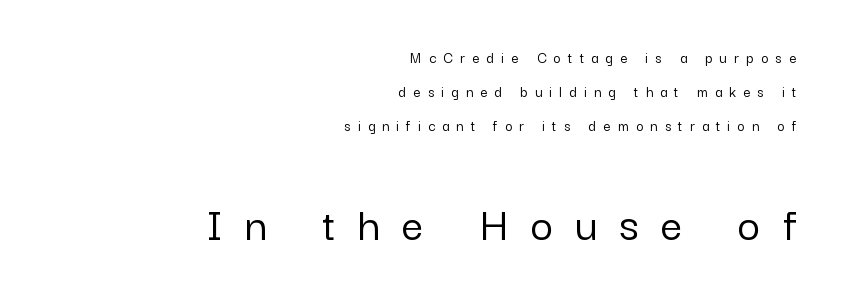
{"serif": "no", "italic": "no", "width": "normal", "stroke_contrast": "low", "x_height": "medium", "monospaced": "no", "underline": "no", "align": "right", "line_spacing": "loose", "line_spacing_ratio": 2.14, "letter_spacing": "wide", "letter_spacing_em": 0.45, "larger_block": "second", "size_ratio": 3.06, "glyph_px": 49}
